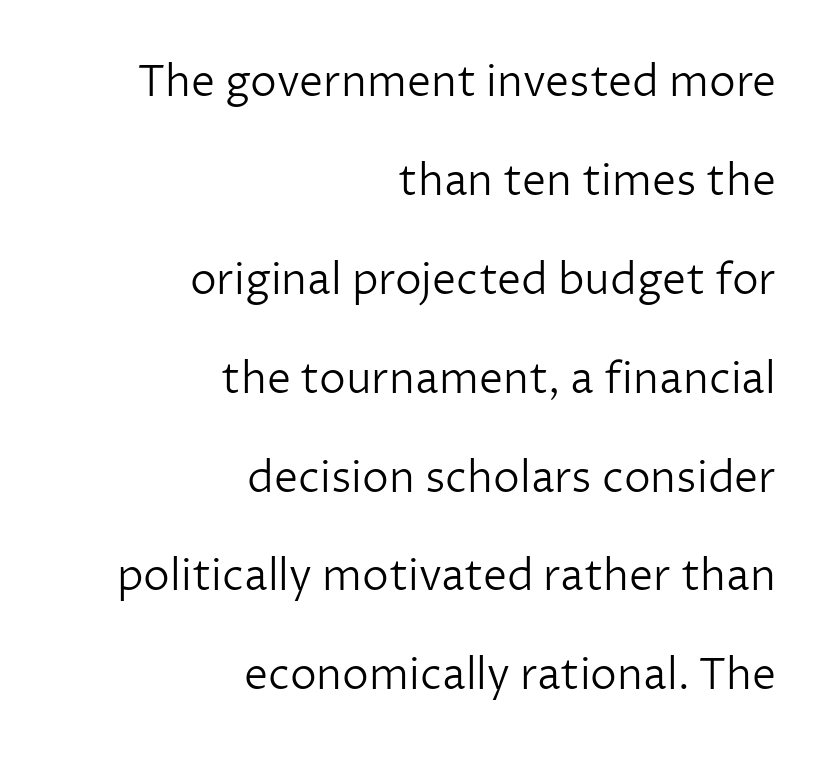
Q: Is the text bold? A: No.
Q: Is the text italic (slanted)? A: No, it is upright.
Q: Is the typeface a serif or a sans-serif typeface? A: Sans-serif.
Q: Is the text underlined? A: No.
Q: How is the paragraph aligned? A: Right-aligned.
Q: Is the spacing between letters normal or unusually wide? A: Normal.
Q: Is the spacing between lines tight, normal or loose? A: Loose.
Q: Width (condensed, normal, or wide)? A: Normal.
Q: Stroke contrast? A: Low.
Q: x-height? A: Medium.
Q: Monospaced? A: No.
